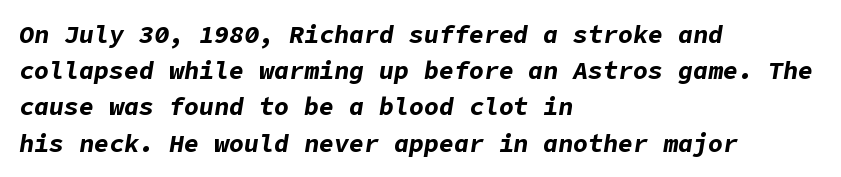
{"italic": "yes", "lean": "right", "slant_degrees": 9, "bold": "yes", "underline": "no", "align": "left", "line_spacing": "normal", "line_spacing_ratio": 1.45, "letter_spacing": "normal", "letter_spacing_em": 0.0, "glyph_px": 25}
